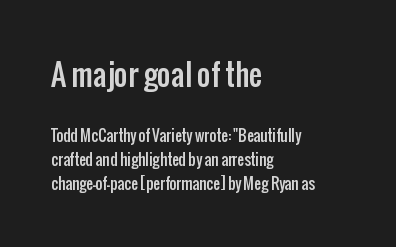
{"serif": "no", "italic": "no", "width": "condensed", "stroke_contrast": "low", "x_height": "medium", "monospaced": "no", "underline": "no", "align": "left", "line_spacing": "normal", "line_spacing_ratio": 1.62, "letter_spacing": "normal", "letter_spacing_em": 0.0, "larger_block": "first", "size_ratio": 2.0, "glyph_px": 30}
